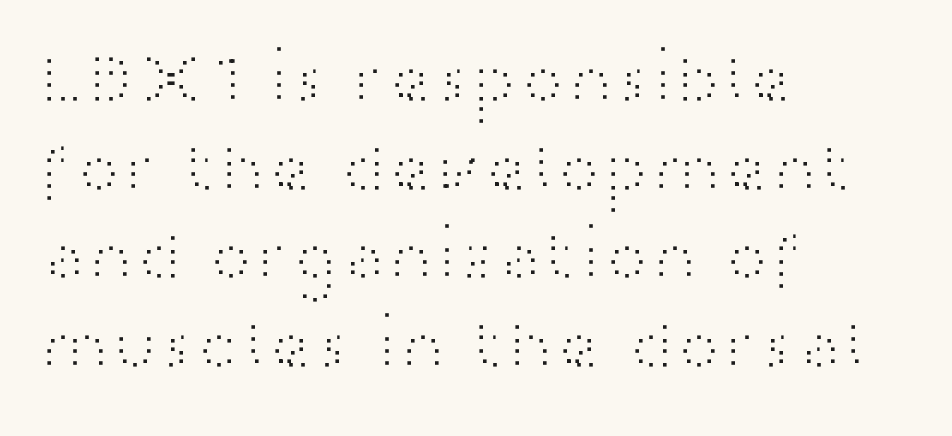
Q: Is the text bold? A: No.
Q: Is the text italic (slanted)? A: No, it is upright.
Q: Is the typeface a serif or a sans-serif typeface? A: Sans-serif.
Q: Is the text underlined? A: No.
Q: How is the paragraph aligned? A: Left-aligned.
Q: Is the spacing between letters normal or unusually wide? A: Normal.
Q: Width (condensed, normal, or wide)? A: Wide.
Q: Stroke contrast? A: High.
Q: x-height? A: Medium.
Q: Monospaced? A: No.
